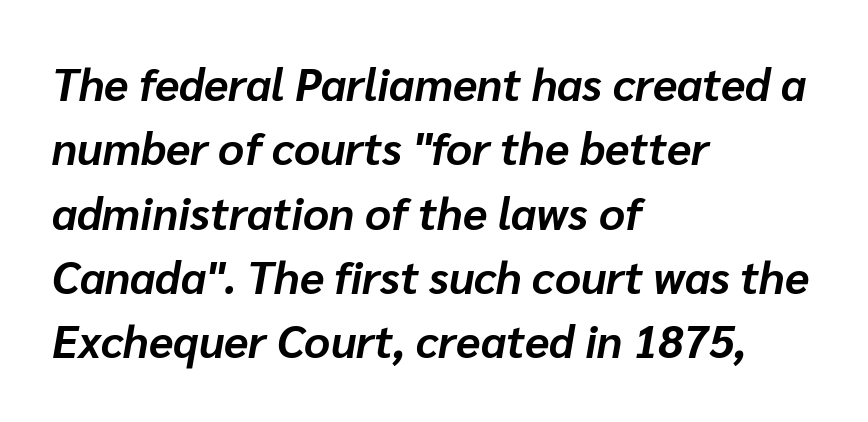
{"italic": "yes", "lean": "right", "slant_degrees": 10, "bold": "yes", "weight": "bold", "width": "normal", "stroke_contrast": "low", "x_height": "medium", "monospaced": "no", "underline": "no", "align": "left", "line_spacing": "normal", "line_spacing_ratio": 1.43, "letter_spacing": "normal", "letter_spacing_em": 0.0, "glyph_px": 45}
